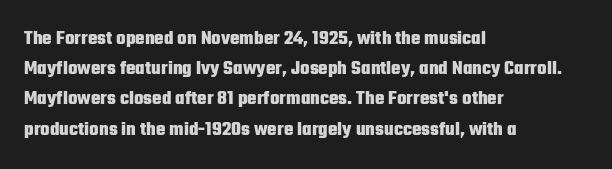
The image shows 20 px bold type, upright; set left-aligned, normal line spacing (1.51x), normal letter spacing, not underlined.
